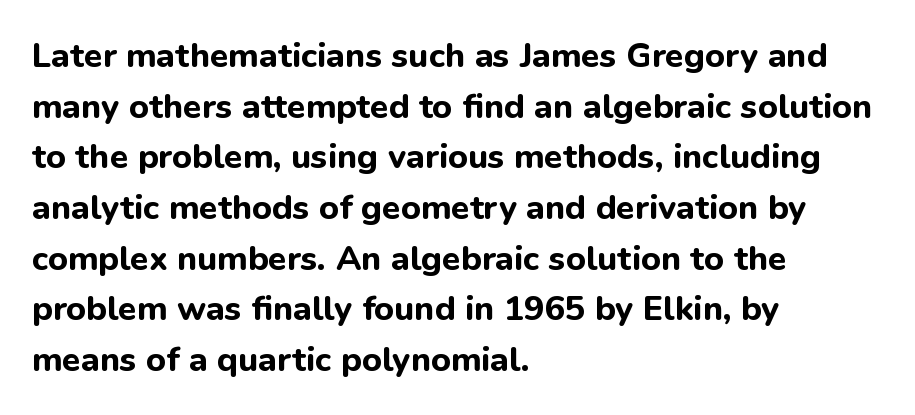
Q: Is the text bold? A: Yes.
Q: Is the text italic (slanted)? A: No, it is upright.
Q: Is the typeface a serif or a sans-serif typeface? A: Sans-serif.
Q: Is the text underlined? A: No.
Q: How is the paragraph aligned? A: Left-aligned.
Q: Is the spacing between letters normal or unusually wide? A: Normal.
Q: Is the spacing between lines tight, normal or loose? A: Normal.
Q: Width (condensed, normal, or wide)? A: Normal.
Q: Stroke contrast? A: Low.
Q: x-height? A: Medium.
Q: Monospaced? A: No.
